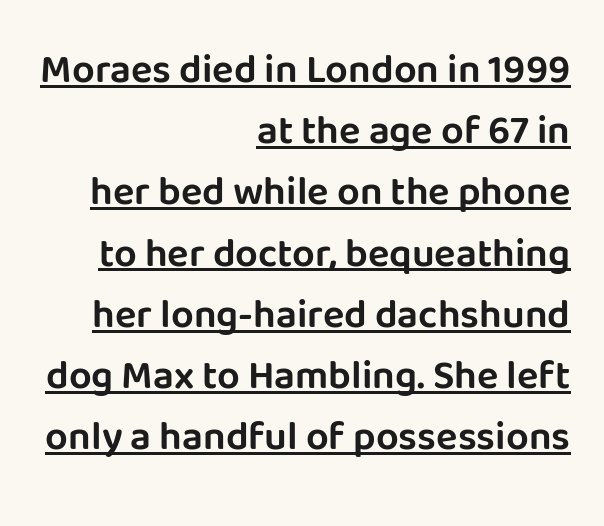
{"serif": "no", "italic": "no", "width": "normal", "stroke_contrast": "low", "x_height": "large", "monospaced": "no", "underline": "yes", "align": "right", "line_spacing": "normal", "line_spacing_ratio": 1.53, "letter_spacing": "normal", "letter_spacing_em": 0.0, "glyph_px": 40}
